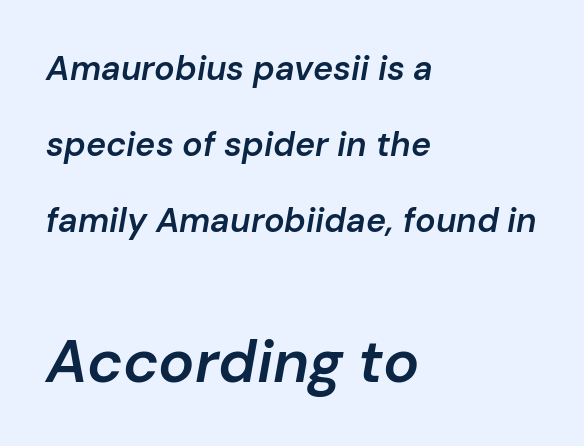
The image shows 60 px semibold type, italic (leaning right); set left-aligned, loose line spacing (2.24x), normal letter spacing, not underlined; the second (bottom) block is 1.76x larger; low stroke contrast and a medium x-height.
